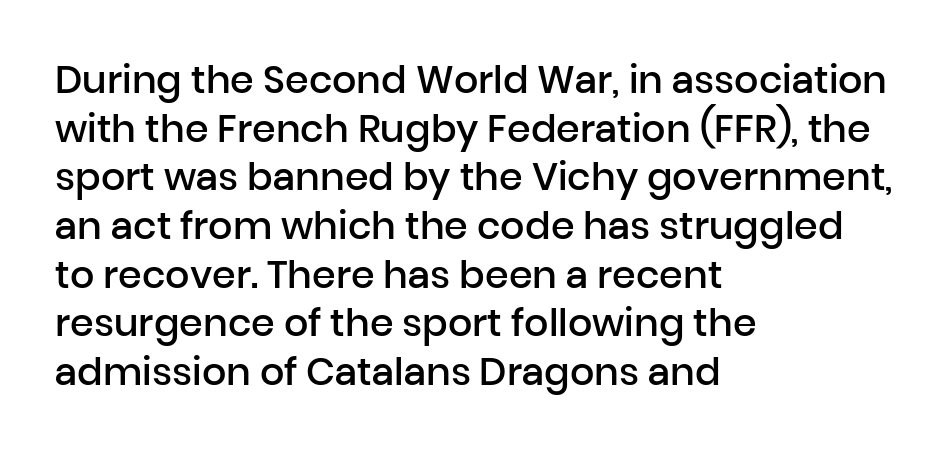
{"serif": "no", "italic": "no", "bold": "semi", "weight": "semibold", "width": "normal", "stroke_contrast": "low", "x_height": "medium", "monospaced": "no", "underline": "no", "align": "left", "line_spacing": "normal", "line_spacing_ratio": 1.28, "letter_spacing": "normal", "letter_spacing_em": 0.0, "glyph_px": 38}
